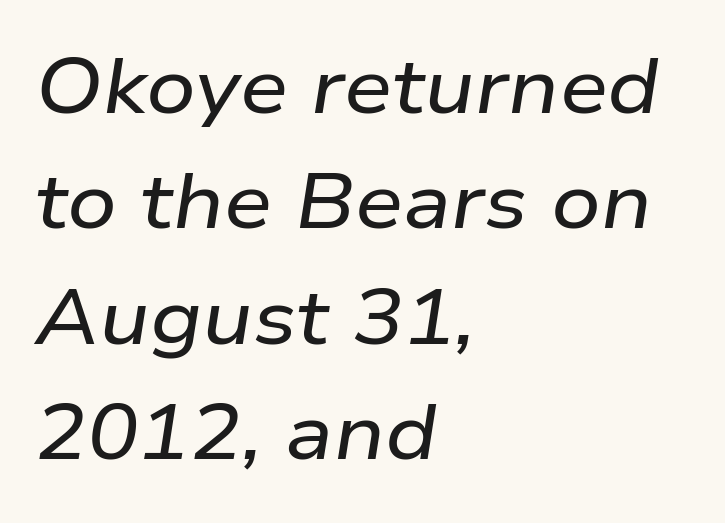
The lines sit at an ordinary, default distance from one another. The compositor pushed each line to the left boundary. Clear beneath every line of the passage. Inter-character spacing is left at the font's built-in metrics. The face used here has a pronounced slope to its letters.
